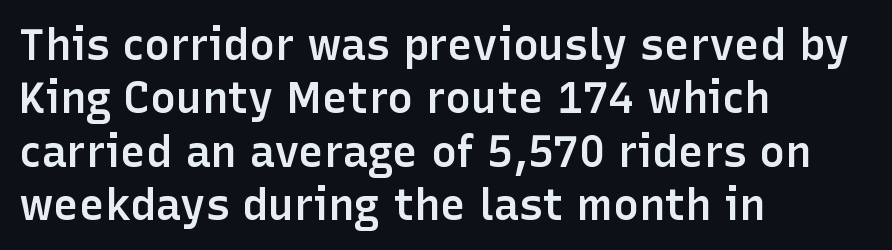
The image shows 43 px semibold sans-serif type, upright; set left-aligned, line spacing 1.24x, normal letter spacing, not underlined; low stroke contrast and a medium x-height.
